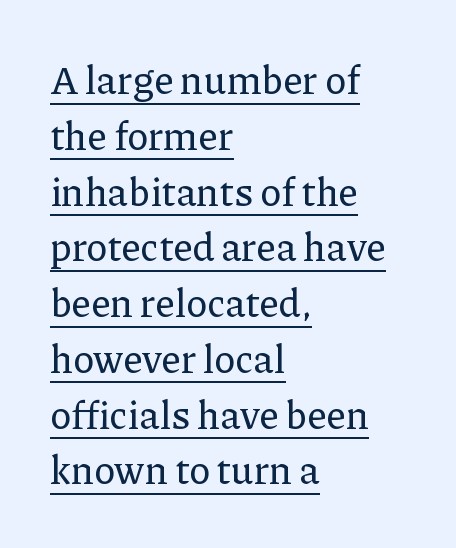
{"serif": "yes", "italic": "no", "width": "normal", "stroke_contrast": "low", "x_height": "medium", "monospaced": "no", "underline": "yes", "align": "left", "line_spacing": "normal", "line_spacing_ratio": 1.43, "letter_spacing": "normal", "letter_spacing_em": 0.0, "glyph_px": 39}
